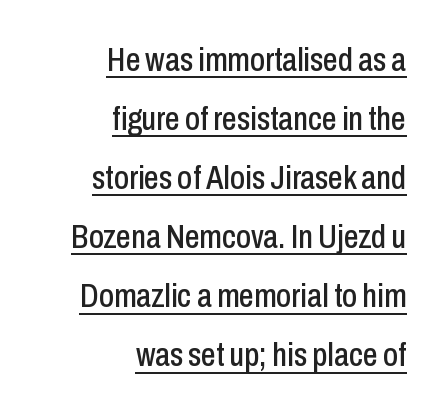
The image shows 33 px condensed sans-serif type, upright; set right-aligned, line spacing 1.79x, normal letter spacing, underlined; low stroke contrast and a medium x-height.
